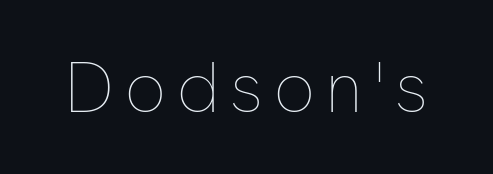
The typography opts for an upright posture over an oblique one. Unmarked baselines from the first word to the last. Heft: none added — not bold. Proportional: the letters do not fall into vertical columns.
